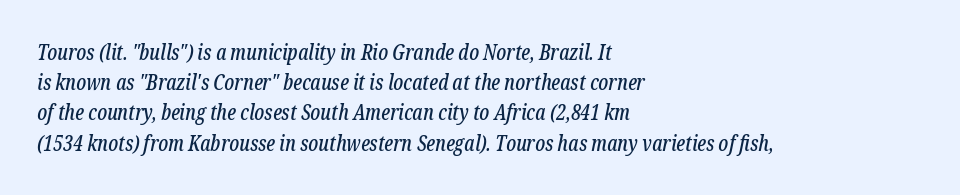
{"italic": "yes", "lean": "right", "slant_degrees": 12, "underline": "no", "align": "left", "line_spacing": "normal", "line_spacing_ratio": 1.44, "letter_spacing": "normal", "letter_spacing_em": 0.0, "glyph_px": 21}
